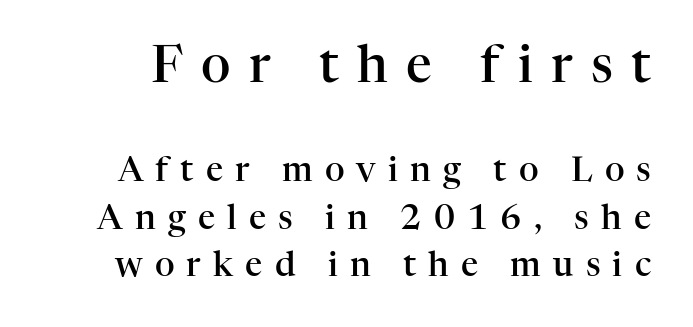
Vertical spacing — default. The letters advance in unequal steps, a hallmark of proportional type. The axis of the letterforms is exactly vertical. The type is letterspaced generously, with wide tracking.
